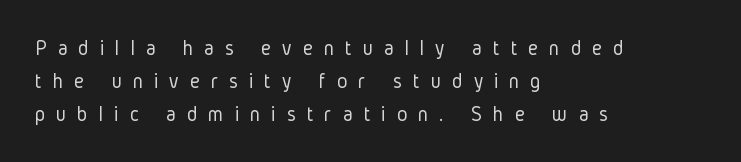
The image shows 22 px text type, upright; set left-aligned, normal line spacing (1.51x), unusually wide letter spacing (+0.5 em), not underlined.
